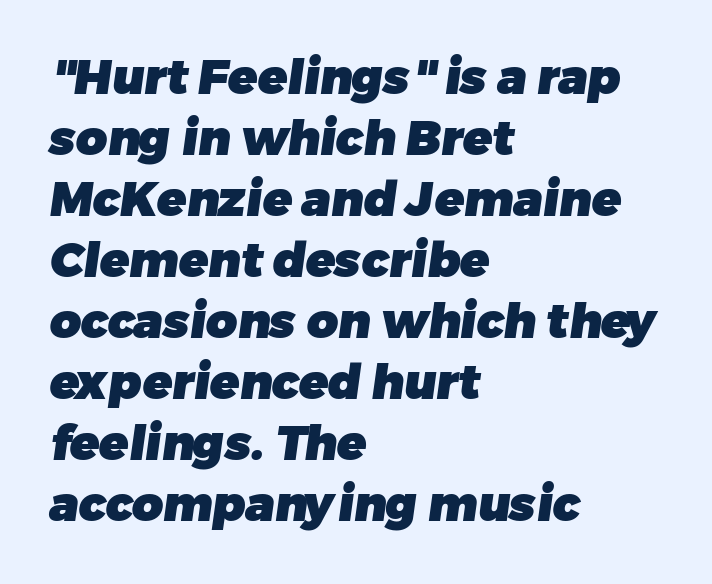
A dark, heavy texture on the line: the type is bold. The horizontal fit of the characters is conventional and even. The leading is moderate, giving the passage an even texture. The space beneath each line is pristine and unruled. A student would call this left alignment; a typographer would say flush left, rag right. Stroke terminals: plain, sans-serif.
